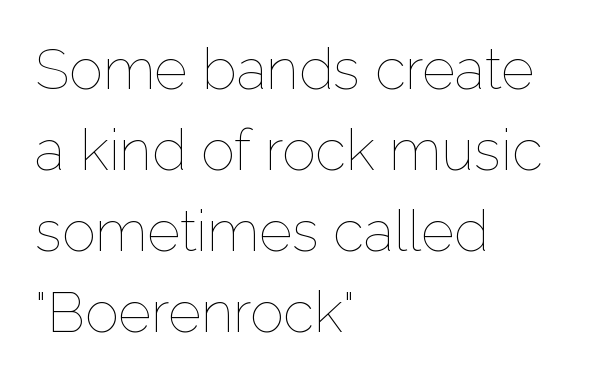
Q: Is the text bold? A: No.
Q: Is the text italic (slanted)? A: No, it is upright.
Q: Is the text underlined? A: No.
Q: How is the paragraph aligned? A: Left-aligned.
Q: Is the spacing between letters normal or unusually wide? A: Normal.
Q: Is the spacing between lines tight, normal or loose? A: Normal.
Q: Width (condensed, normal, or wide)? A: Normal.
Q: Stroke contrast? A: Low.
Q: x-height? A: Medium.
Q: Monospaced? A: No.
